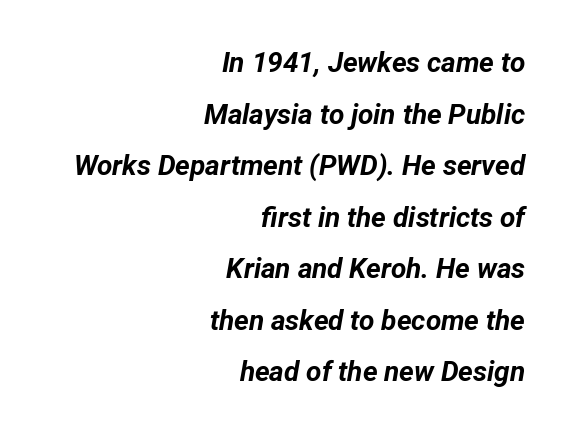
Q: Is the text bold? A: Yes.
Q: Is the text italic (slanted)? A: Yes, it leans right by about 12 degrees.
Q: Is the text underlined? A: No.
Q: How is the paragraph aligned? A: Right-aligned.
Q: Is the spacing between letters normal or unusually wide? A: Normal.
Q: Width (condensed, normal, or wide)? A: Normal.
Q: Stroke contrast? A: Low.
Q: x-height? A: Medium.
Q: Monospaced? A: No.
